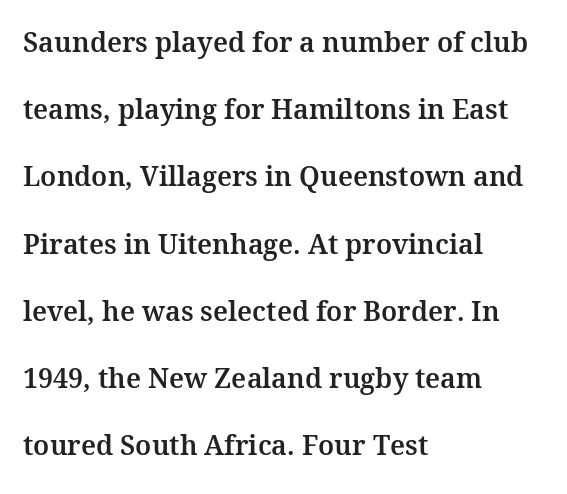
Q: Is the text italic (slanted)? A: No, it is upright.
Q: Is the text underlined? A: No.
Q: How is the paragraph aligned? A: Left-aligned.
Q: Is the spacing between letters normal or unusually wide? A: Normal.
Q: Is the spacing between lines tight, normal or loose? A: Loose.
